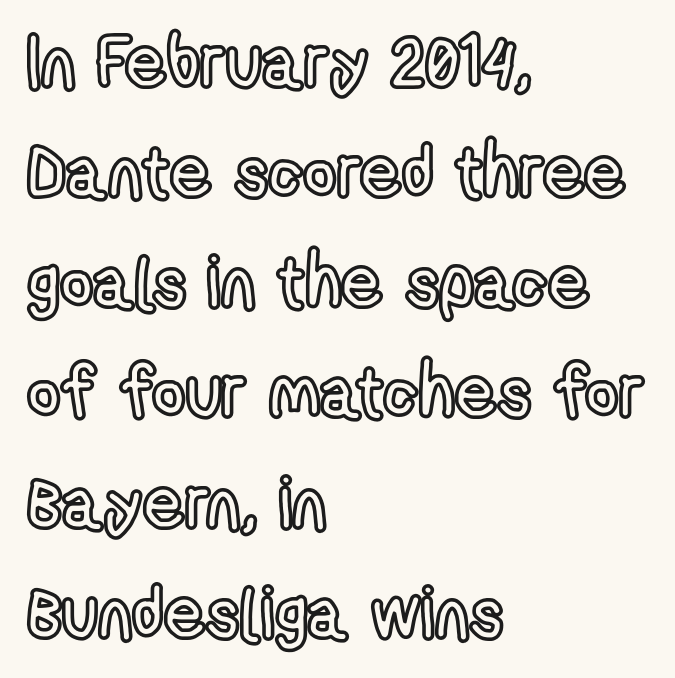
{"italic": "no", "width": "condensed", "x_height": "medium", "monospaced": "no", "underline": "no", "align": "left", "line_spacing": "normal", "line_spacing_ratio": 1.53, "letter_spacing": "normal", "letter_spacing_em": 0.0, "glyph_px": 72}
